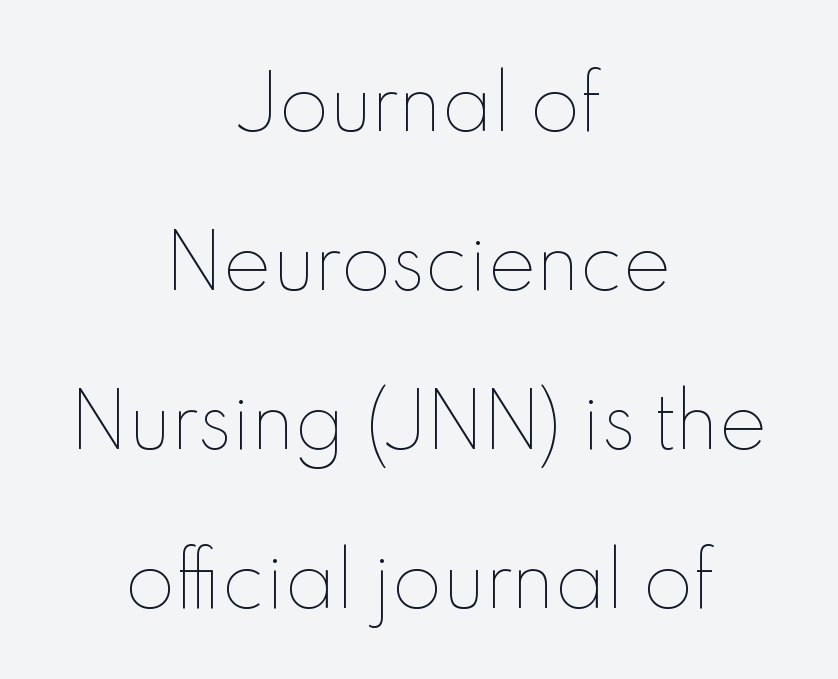
Q: Is the text bold? A: No.
Q: Is the text italic (slanted)? A: No, it is upright.
Q: Is the text underlined? A: No.
Q: How is the paragraph aligned? A: Centered.
Q: Is the spacing between letters normal or unusually wide? A: Normal.
Q: Is the spacing between lines tight, normal or loose? A: Loose.
Q: Width (condensed, normal, or wide)? A: Normal.
Q: x-height? A: Small.
Q: Monospaced? A: No.
